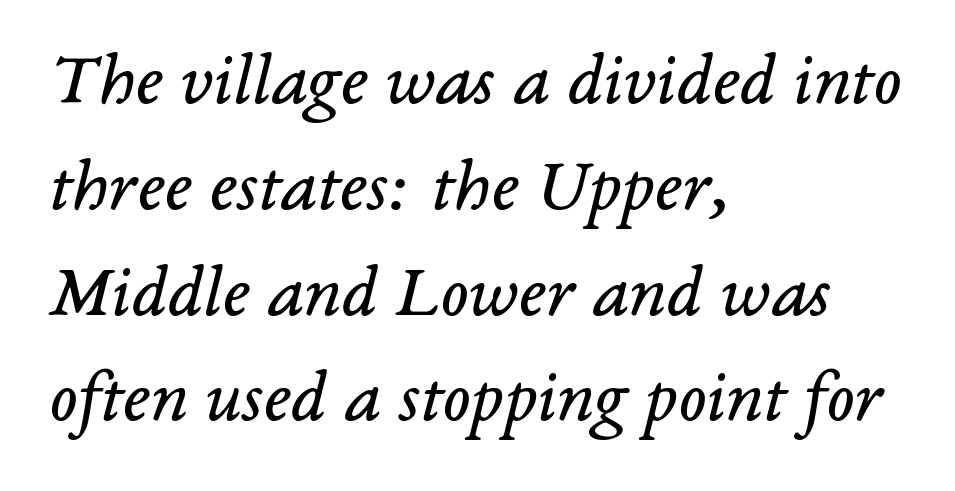
{"serif": "yes", "italic": "yes", "lean": "right", "slant_degrees": 14, "bold": "no", "weight": "regular", "width": "normal", "stroke_contrast": "low", "x_height": "medium", "monospaced": "no", "underline": "no", "align": "left", "line_spacing": "normal", "line_spacing_ratio": 1.43, "letter_spacing": "normal", "letter_spacing_em": 0.0, "glyph_px": 74}
